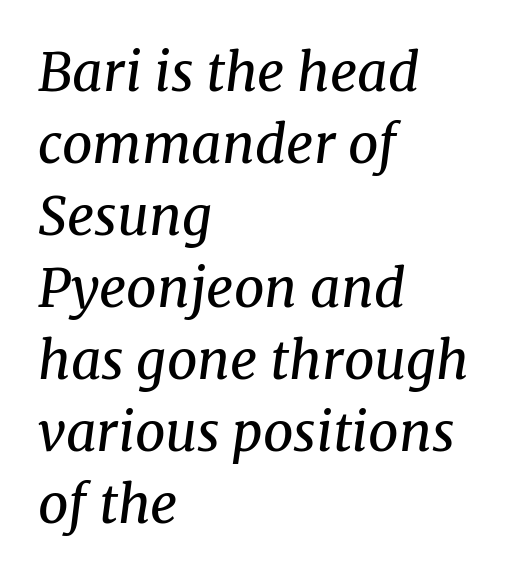
The image shows 53 px regular-weight serif type, italic (leaning right); set left-aligned, normal line spacing (1.36x), normal letter spacing, not underlined; medium stroke contrast and a medium x-height.
